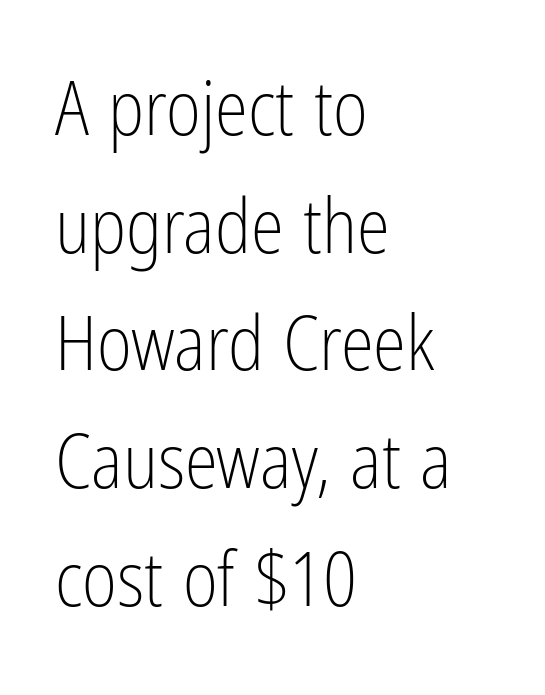
The image shows 75 px light, condensed sans-serif type, upright; set left-aligned, normal line spacing (1.57x), normal letter spacing, not underlined; low stroke contrast and a medium x-height.
